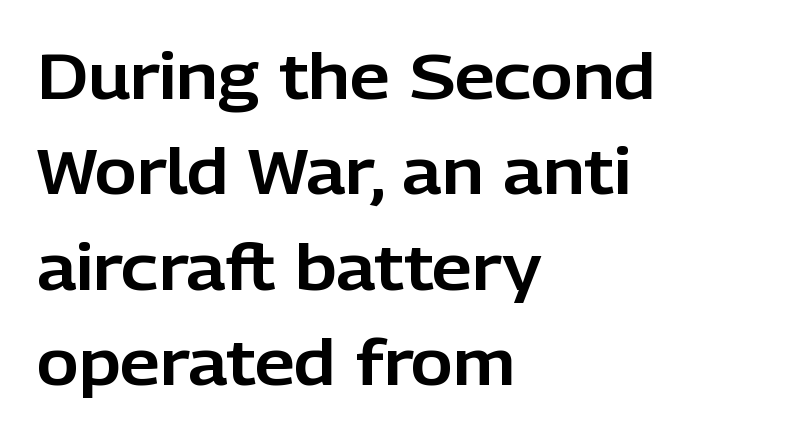
{"serif": "no", "italic": "no", "width": "normal", "stroke_contrast": "low", "x_height": "medium", "monospaced": "no", "underline": "no", "align": "left", "line_spacing": "normal", "line_spacing_ratio": 1.49, "letter_spacing": "normal", "letter_spacing_em": 0.0, "glyph_px": 64}
